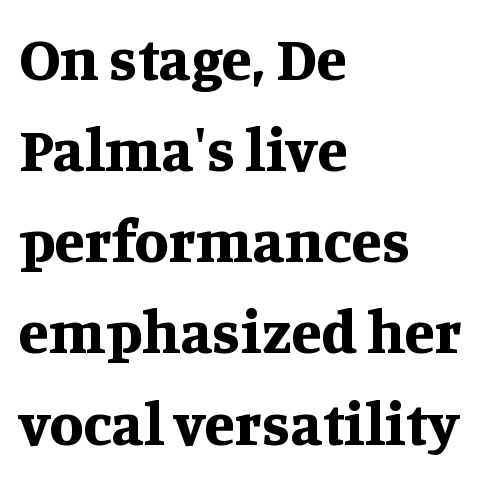
Decoration check: the copy has no underline. Typesetter's note: full bold, strokes at maximum text heaviness. Note the varied advance widths — an 'i' is clearly narrower than an 'm'. Regarding leading, the lines here are spaced in the standard way. The text was rendered using a seriffed face with decorative stroke endings. You could call the tracking neutral — neither tight nor loose.
